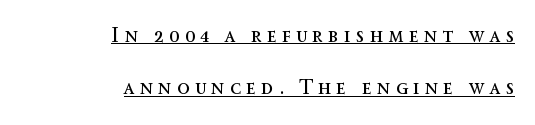
Q: Is the text bold? A: No.
Q: Is the text italic (slanted)? A: No, it is upright.
Q: Is the text underlined? A: Yes.
Q: How is the paragraph aligned? A: Right-aligned.
Q: Is the spacing between letters normal or unusually wide? A: Unusually wide.
Q: Is the spacing between lines tight, normal or loose? A: Loose.
